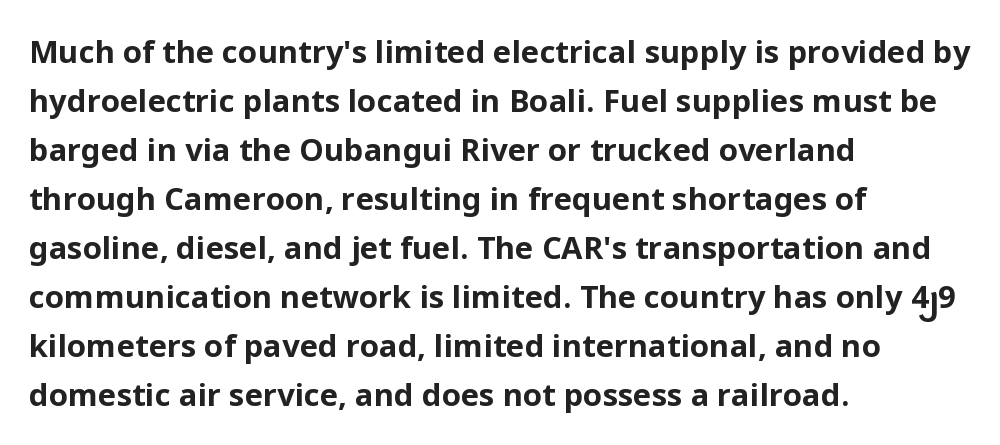
{"serif": "no", "italic": "no", "bold": "yes", "weight": "bold", "width": "normal", "stroke_contrast": "low", "x_height": "medium", "monospaced": "no", "underline": "no", "align": "left", "line_spacing": "normal", "line_spacing_ratio": 1.58, "letter_spacing": "normal", "letter_spacing_em": 0.0, "glyph_px": 31}
